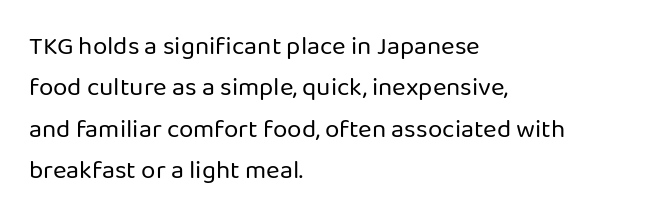
Q: Is the text bold? A: No.
Q: Is the text italic (slanted)? A: No, it is upright.
Q: Is the text underlined? A: No.
Q: How is the paragraph aligned? A: Left-aligned.
Q: Is the spacing between letters normal or unusually wide? A: Normal.
Q: Is the spacing between lines tight, normal or loose? A: Normal.
